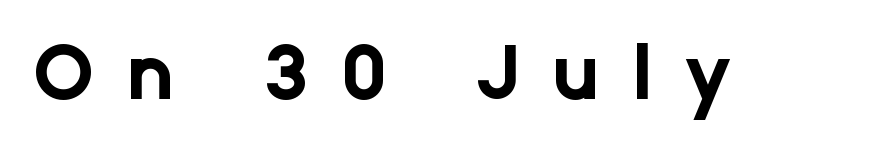
Summary of weight: heavy, a full bold. Are there feet on the stems? There aren't — it's a sans. What stands out about the letter spacing? Its width — letters are far apart. Italic: no, the glyphs are upright roman. Character widths vary here, with narrow letters taking less room than wide ones.
